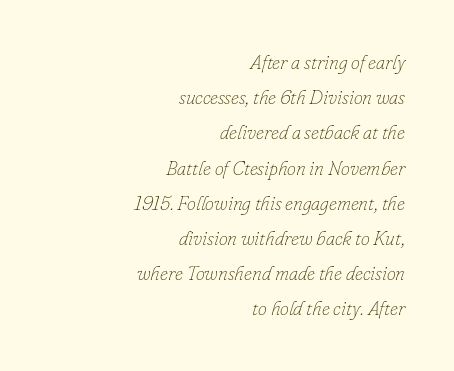
{"italic": "yes", "lean": "right", "slant_degrees": 16, "bold": "no", "underline": "no", "align": "right", "line_spacing_ratio": 1.76, "letter_spacing": "normal", "letter_spacing_em": 0.0, "glyph_px": 20}
